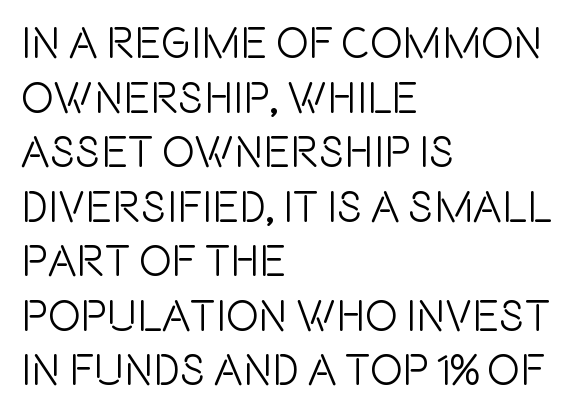
{"serif": "no", "italic": "no", "width": "condensed", "x_height": "large", "monospaced": "no", "underline": "no", "align": "left", "line_spacing_ratio": 1.24, "letter_spacing": "normal", "letter_spacing_em": 0.0, "glyph_px": 44}
